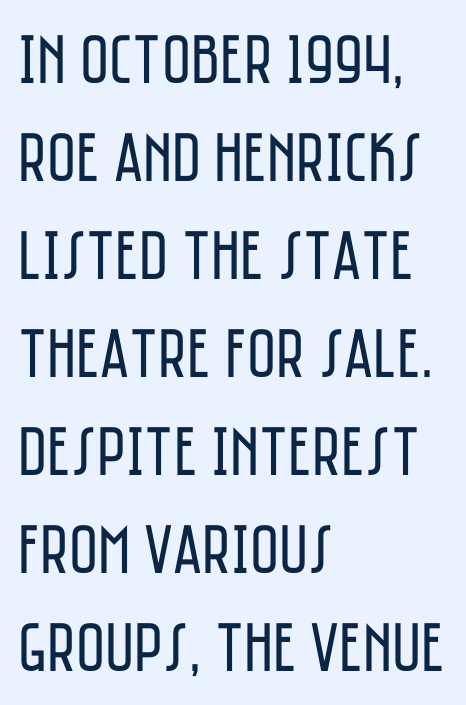
Interline gaps are of average width in this sample. Only glyphs here, with clear space below each row. Is this a fixed-width face? No — the glyphs have proportional, varying widths. The lettering stays uniformly vertical, giving the passage a roman look. Serifs: no, the terminals of the letterforms are clean.
